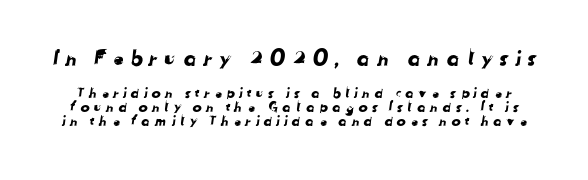
Q: Is the text underlined? A: No.
Q: Is the spacing between letters normal or unusually wide? A: Unusually wide.
Q: Is the spacing between lines tight, normal or loose? A: Tight.
Q: Which block of text is set in a larger size, the first (top) or the second (bottom)? A: The first (top) one.
